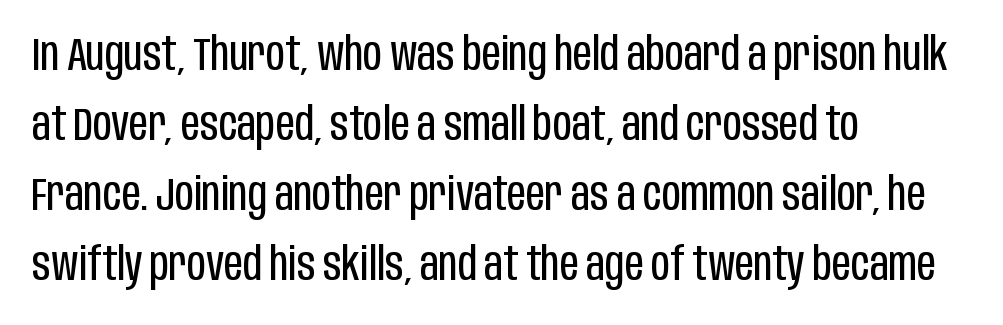
{"serif": "no", "italic": "no", "bold": "no", "weight": "regular", "width": "condensed", "stroke_contrast": "low", "x_height": "large", "monospaced": "no", "underline": "no", "align": "left", "line_spacing": "normal", "line_spacing_ratio": 1.49, "letter_spacing": "normal", "letter_spacing_em": 0.0, "glyph_px": 47}
